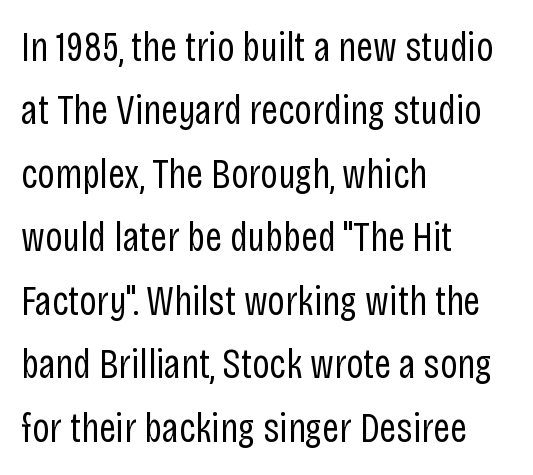
Q: Is the text bold? A: No.
Q: Is the text italic (slanted)? A: No, it is upright.
Q: Is the typeface a serif or a sans-serif typeface? A: Sans-serif.
Q: Is the text underlined? A: No.
Q: How is the paragraph aligned? A: Left-aligned.
Q: Is the spacing between letters normal or unusually wide? A: Normal.
Q: Is the spacing between lines tight, normal or loose? A: Normal.
Q: Width (condensed, normal, or wide)? A: Condensed.
Q: Stroke contrast? A: Low.
Q: x-height? A: Large.
Q: Monospaced? A: No.
